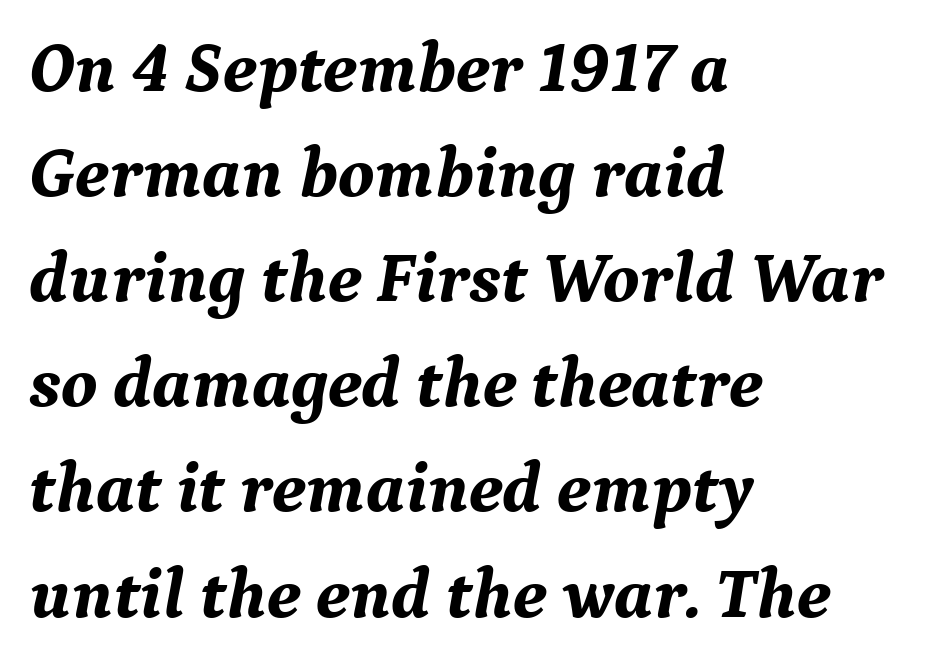
The image shows 72 px bold serif type, italic (leaning right); set left-aligned, normal line spacing (1.46x), normal letter spacing, not underlined; medium stroke contrast and a medium x-height.
